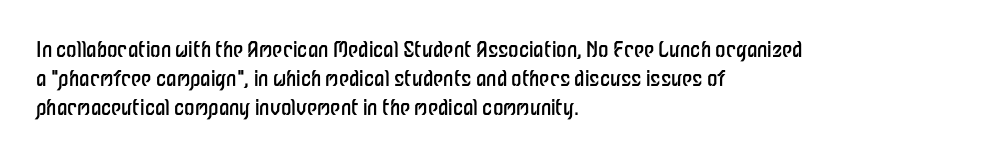
Q: Is the text bold? A: No.
Q: Is the text italic (slanted)? A: No, it is upright.
Q: Is the text underlined? A: No.
Q: How is the paragraph aligned? A: Left-aligned.
Q: Is the spacing between letters normal or unusually wide? A: Normal.
Q: Is the spacing between lines tight, normal or loose? A: Normal.
